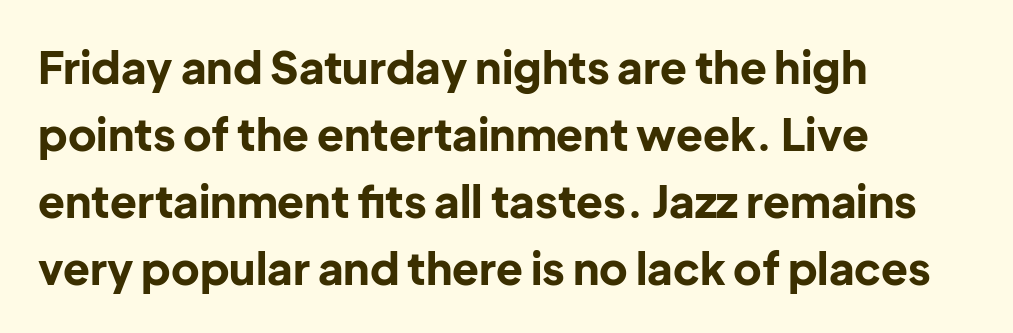
Q: Is the text bold? A: Yes.
Q: Is the text italic (slanted)? A: No, it is upright.
Q: Is the typeface a serif or a sans-serif typeface? A: Sans-serif.
Q: Is the text underlined? A: No.
Q: How is the paragraph aligned? A: Left-aligned.
Q: Is the spacing between letters normal or unusually wide? A: Normal.
Q: Is the spacing between lines tight, normal or loose? A: Normal.
Q: Width (condensed, normal, or wide)? A: Normal.
Q: Stroke contrast? A: Low.
Q: x-height? A: Medium.
Q: Monospaced? A: No.
